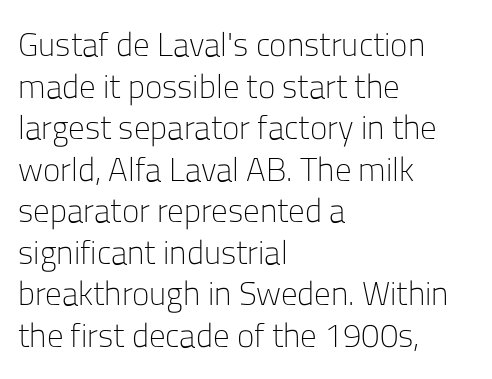
Q: Is the text bold? A: No.
Q: Is the text italic (slanted)? A: No, it is upright.
Q: Is the typeface a serif or a sans-serif typeface? A: Sans-serif.
Q: Is the text underlined? A: No.
Q: How is the paragraph aligned? A: Left-aligned.
Q: Is the spacing between letters normal or unusually wide? A: Normal.
Q: Is the spacing between lines tight, normal or loose? A: Normal.
Q: Width (condensed, normal, or wide)? A: Normal.
Q: Stroke contrast? A: Low.
Q: x-height? A: Medium.
Q: Monospaced? A: No.
